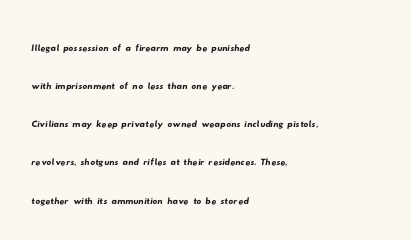
{"underline": "no", "align": "left", "line_spacing": "normal", "line_spacing_ratio": 1.59, "letter_spacing": "normal", "letter_spacing_em": 0.0, "glyph_px": 24}
